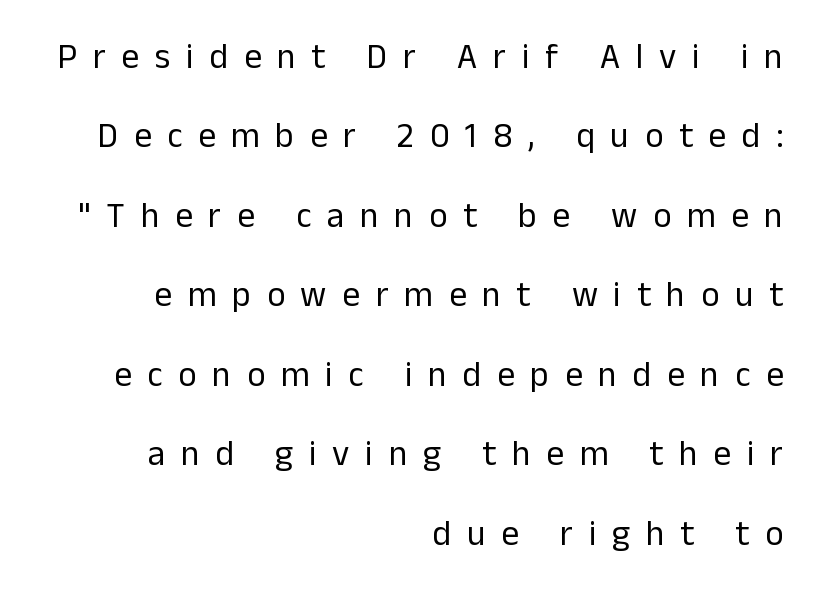
{"serif": "no", "italic": "no", "bold": "no", "weight": "regular", "width": "normal", "stroke_contrast": "low", "x_height": "medium", "monospaced": "no", "underline": "no", "align": "right", "line_spacing": "loose", "line_spacing_ratio": 2.27, "letter_spacing": "wide", "letter_spacing_em": 0.45, "glyph_px": 35}
